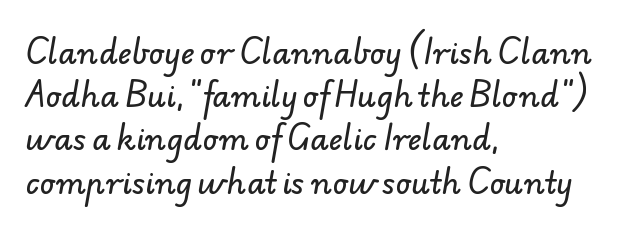
The letters advance in unequal steps, a hallmark of proportional type. Beneath every word, the page is bare. The passage is arranged the way most books set body copy — flush left. In terms of letterform style, serifs are entirely absent. The line texture is even and compact thanks to regular tracking. The designer left line spacing at the default.
